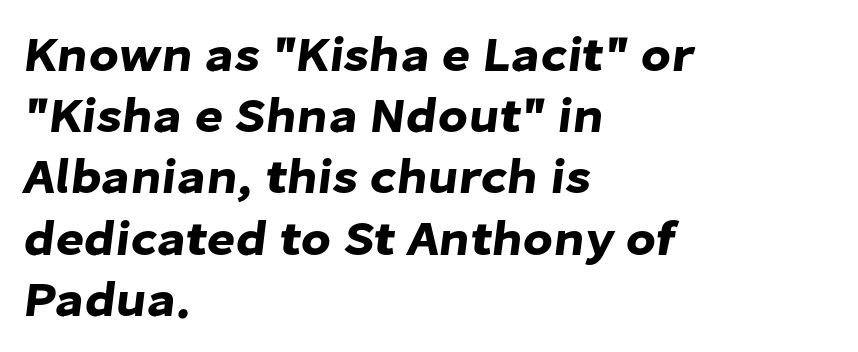
The image shows 49 px sans-serif type; set left-aligned, normal line spacing (1.25x), normal letter spacing, not underlined; low stroke contrast and a medium x-height.
